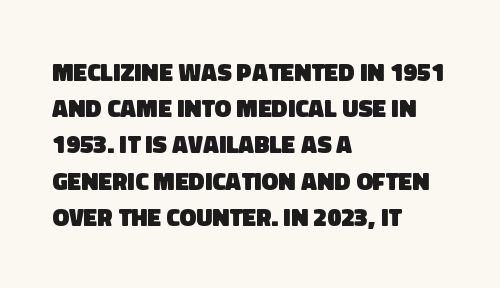
The image shows 25 px bold type; set left-aligned, normal line spacing (1.45x), normal letter spacing, not underlined.
